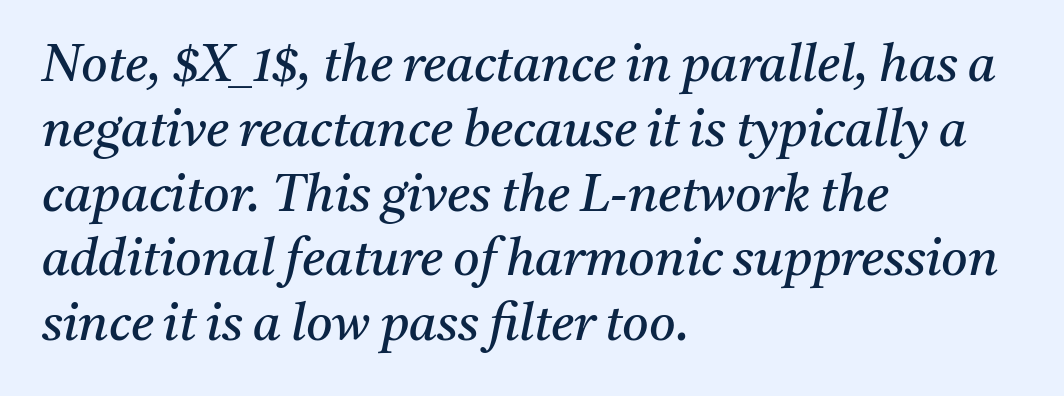
Weight: regular or lighter. Here the glyphs are tracked normally, forming tight word shapes. Italic: yes, the glyphs are oblique. The baseline area is clear.
